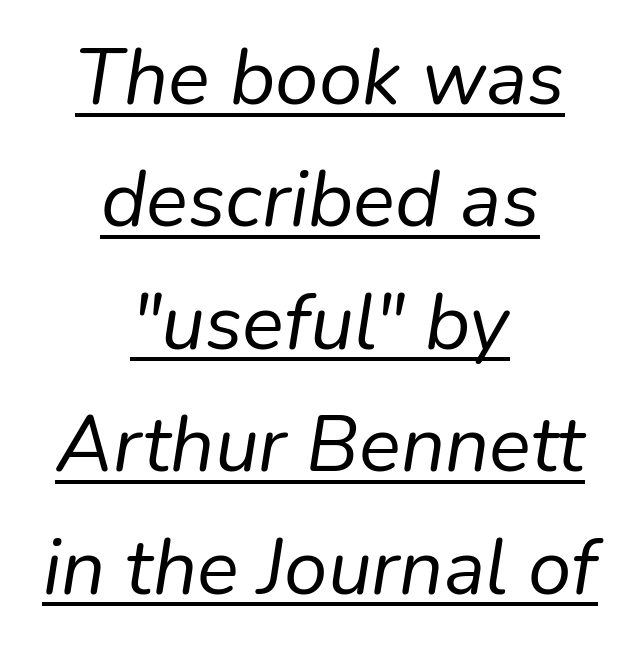
The image shows 78 px regular-weight type, italic (leaning right); set centered, normal line spacing (1.57x), normal letter spacing, underlined; low stroke contrast and a medium x-height.
